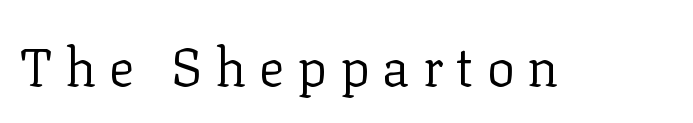
The letters stand upright; this is a roman face. The designer went with a serif here, giving each stem small feet. Rule under the text: the space is simply empty. Inter-character spacing is expanded well beyond the font's built-in metrics.
